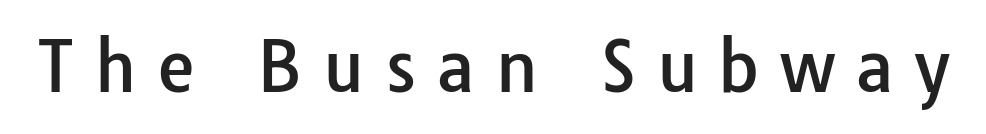
{"serif": "no", "italic": "no", "width": "normal", "stroke_contrast": "low", "x_height": "medium", "monospaced": "no", "underline": "no", "letter_spacing": "wide", "letter_spacing_em": 0.31, "glyph_px": 68}
